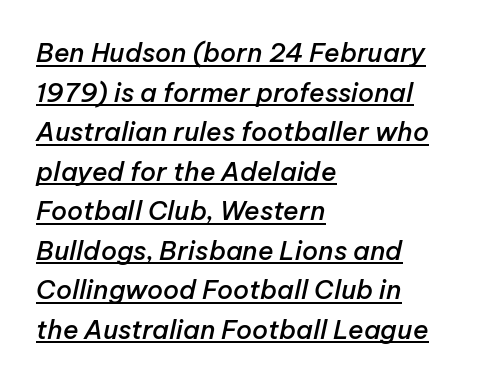
Compared with a centered layout, this one pins lines to the left instead. The letterforms sit shoulder to shoulder at normal distance. Is there much room between lines? A standard amount, neither cramped nor airy. The font's italic variant was chosen for this text.
